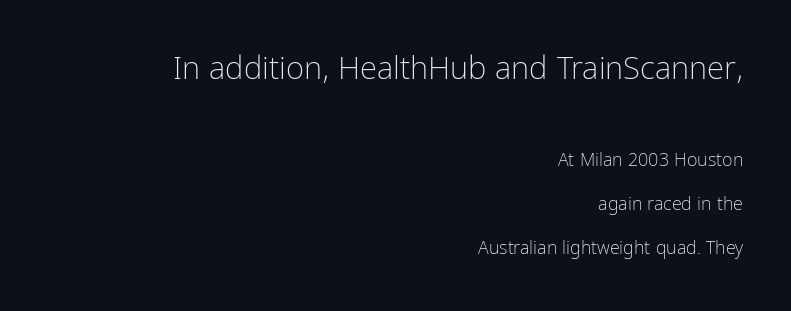
Q: Is the text bold? A: No.
Q: Is the text italic (slanted)? A: No, it is upright.
Q: Is the typeface a serif or a sans-serif typeface? A: Sans-serif.
Q: Is the text underlined? A: No.
Q: How is the paragraph aligned? A: Right-aligned.
Q: Is the spacing between letters normal or unusually wide? A: Normal.
Q: Is the spacing between lines tight, normal or loose? A: Loose.
Q: Which block of text is set in a larger size, the first (top) or the second (bottom)? A: The first (top) one.
Q: Width (condensed, normal, or wide)? A: Condensed.
Q: Stroke contrast? A: Low.
Q: x-height? A: Medium.
Q: Monospaced? A: No.
